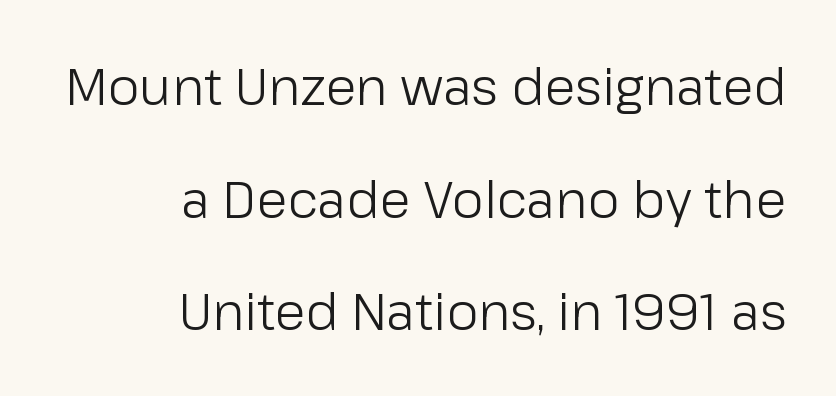
There is no visible air inserted between adjacent glyphs. Compared with a typical body face, this is equally light or lighter still. Vertical strokes here are truly vertical. Each letter's strokes conclude bluntly, with no projecting serifs.
